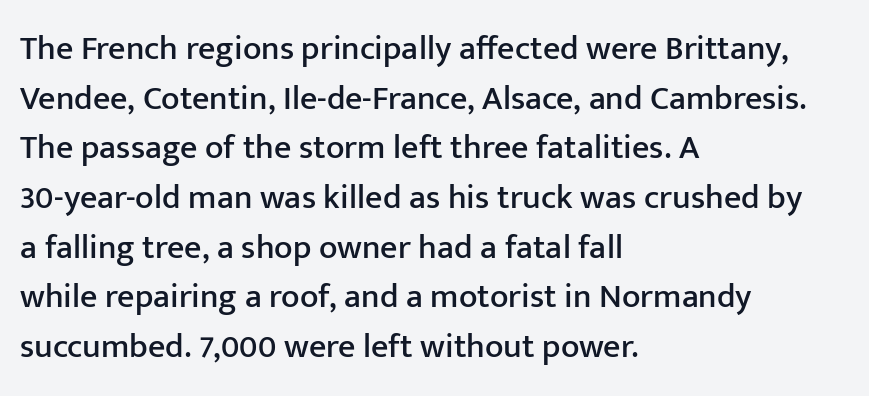
The image shows 34 px sans-serif type, upright; set left-aligned, normal line spacing (1.46x), normal letter spacing, not underlined; low stroke contrast and a medium x-height.
